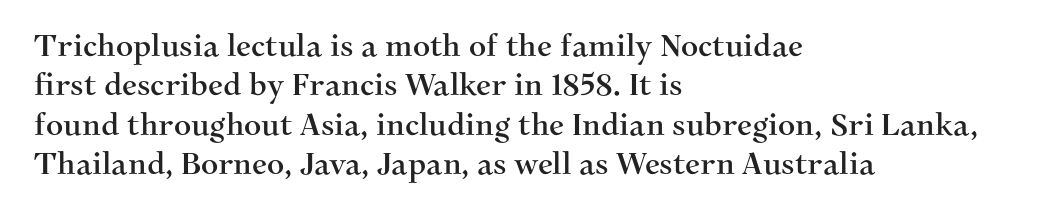
The image shows 30 px serif type, upright; set left-aligned, normal line spacing (1.31x), normal letter spacing, not underlined; medium stroke contrast and a medium x-height.
